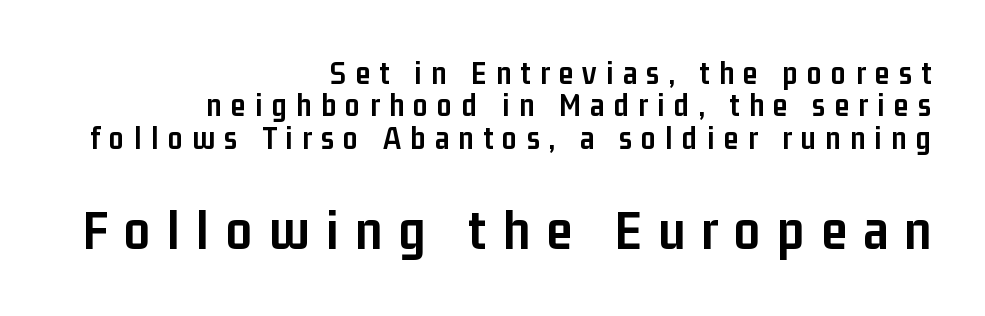
Tracking here is generous; glyphs stand well apart from one another. The designer gave the closing block more size than the opening block. Unmarked baselines from the first word to the last. Varying glyph widths throughout — classic text-font behaviour. A typesetter would label this face a sans.
